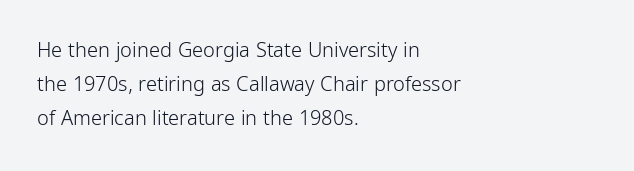
{"italic": "no", "bold": "no", "underline": "no", "align": "left", "line_spacing_ratio": 1.71, "letter_spacing": "normal", "letter_spacing_em": 0.0, "glyph_px": 20}
